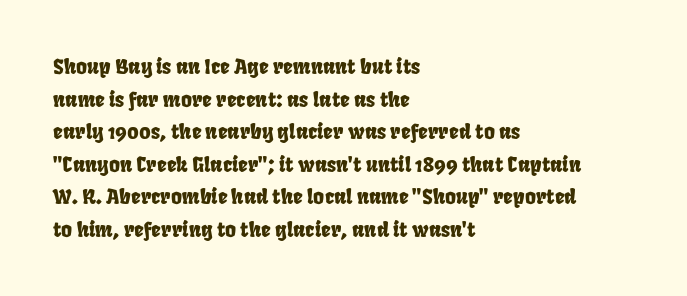
The image shows 21 px text type; set left-aligned, normal line spacing (1.55x), normal letter spacing, not underlined.
